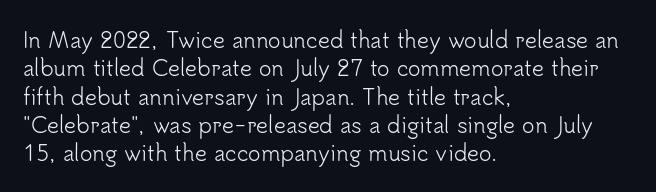
Evenly set lines give the paragraph a standard silhouette. Students, note that the glyphs here touch the page at normal intervals. In terms of posture, this sample is upright. Typeset ragged right — the left edge is the straight one.
